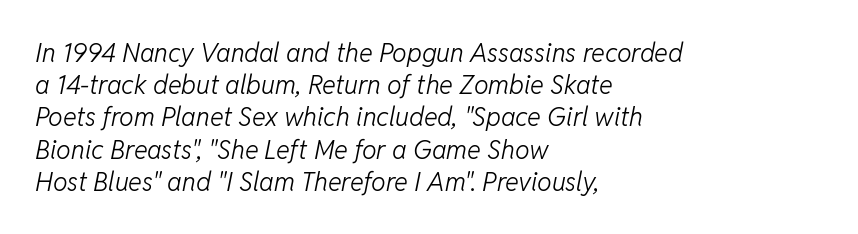
{"italic": "yes", "lean": "right", "slant_degrees": 11, "bold": "no", "underline": "no", "align": "left", "line_spacing_ratio": 1.24, "letter_spacing": "normal", "letter_spacing_em": 0.0, "glyph_px": 26}
